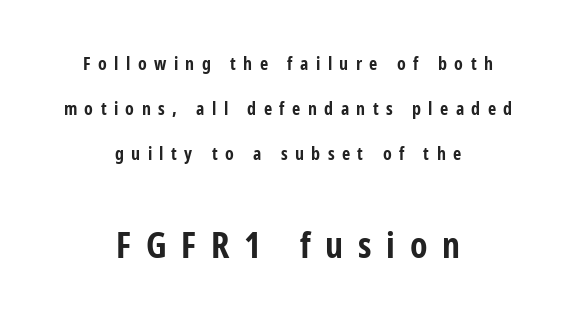
Honestly, the rows look like they've been pulled way apart. Which of the two is more prominent by size? The second, at the bottom. You could only call the tracking loose — the letters float apart. Varying glyph widths throughout — classic text-font behaviour.
